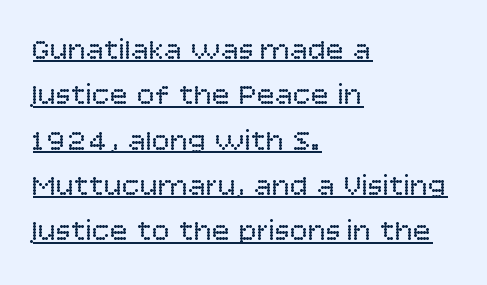
{"serif": "no", "italic": "no", "bold": "no", "weight": "regular", "width": "normal", "stroke_contrast": "low", "x_height": "large", "monospaced": "no", "underline": "yes", "align": "left", "line_spacing": "normal", "line_spacing_ratio": 1.51, "letter_spacing": "normal", "letter_spacing_em": 0.0, "glyph_px": 30}
